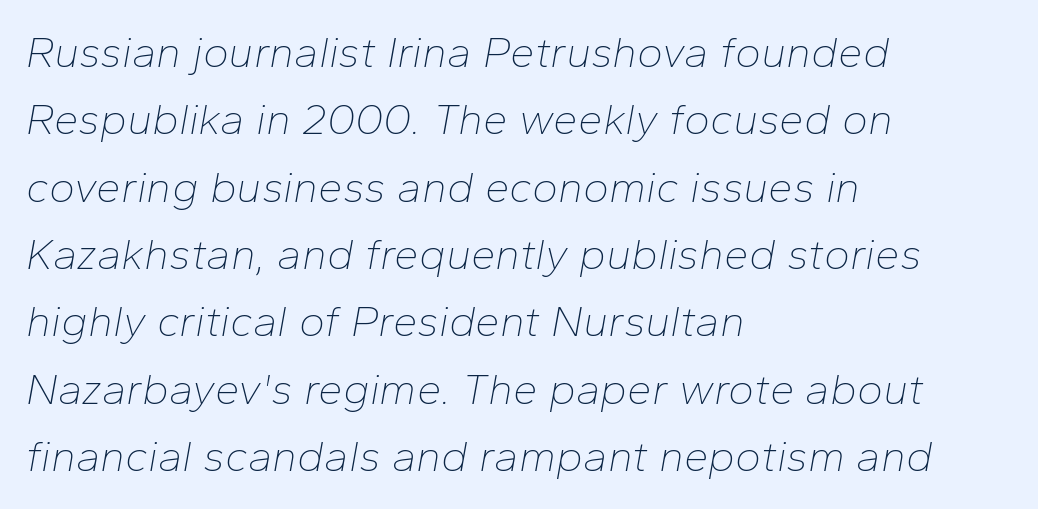
Q: Is the text bold? A: No.
Q: Is the text italic (slanted)? A: Yes, it leans right by about 10 degrees.
Q: Is the text underlined? A: No.
Q: How is the paragraph aligned? A: Left-aligned.
Q: Is the spacing between letters normal or unusually wide? A: Normal.
Q: Is the spacing between lines tight, normal or loose? A: Normal.
Q: Width (condensed, normal, or wide)? A: Normal.
Q: Stroke contrast? A: Low.
Q: x-height? A: Medium.
Q: Monospaced? A: No.
